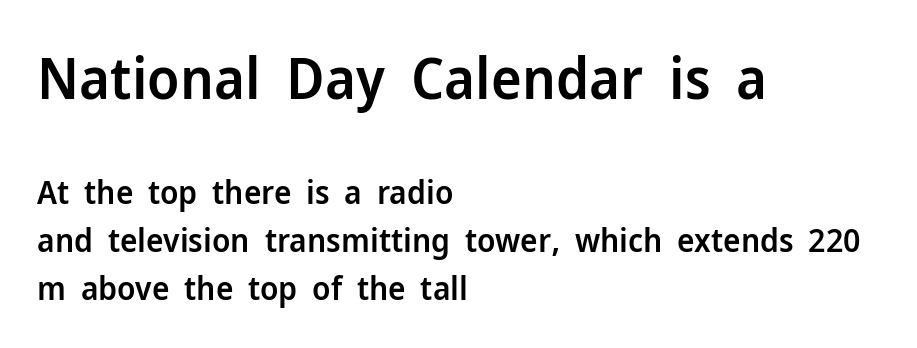
Q: Is the text bold? A: Semi-bold.
Q: Is the text italic (slanted)? A: No, it is upright.
Q: Is the typeface a serif or a sans-serif typeface? A: Sans-serif.
Q: Is the text underlined? A: No.
Q: How is the paragraph aligned? A: Left-aligned.
Q: Is the spacing between letters normal or unusually wide? A: Normal.
Q: Is the spacing between lines tight, normal or loose? A: Normal.
Q: Which block of text is set in a larger size, the first (top) or the second (bottom)? A: The first (top) one.
Q: Width (condensed, normal, or wide)? A: Normal.
Q: Stroke contrast? A: Low.
Q: x-height? A: Medium.
Q: Monospaced? A: No.
